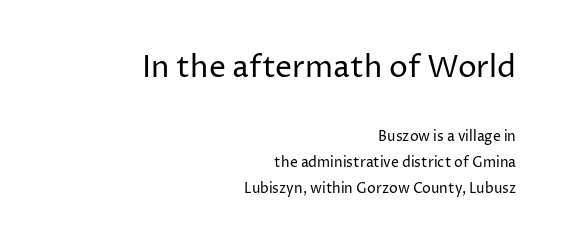
The image shows 30 px regular-weight sans-serif type, upright; set right-aligned, line spacing 1.87x, normal letter spacing, not underlined; the first (top) block is 2.14x larger; low stroke contrast and a medium x-height.
